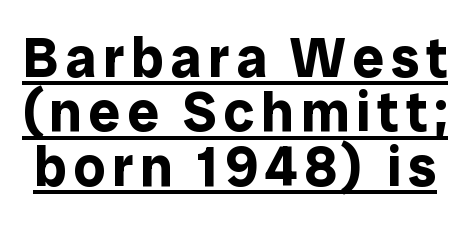
The image shows 56 px bold sans-serif type, upright; set tight line spacing (0.97x), underlined; low stroke contrast and a medium x-height.
